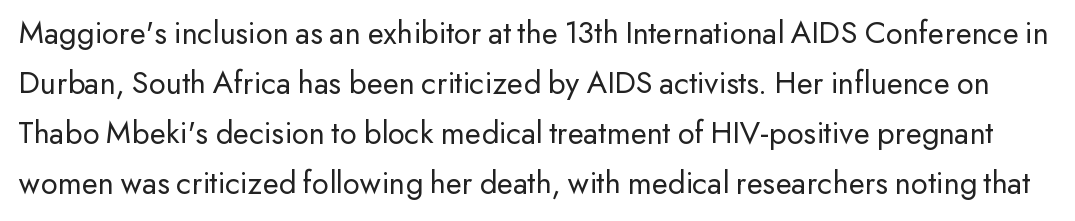
Q: Is the text bold? A: No.
Q: Is the text italic (slanted)? A: No, it is upright.
Q: Is the typeface a serif or a sans-serif typeface? A: Sans-serif.
Q: Is the text underlined? A: No.
Q: Is the spacing between letters normal or unusually wide? A: Normal.
Q: Is the spacing between lines tight, normal or loose? A: Normal.
Q: Width (condensed, normal, or wide)? A: Normal.
Q: Stroke contrast? A: Low.
Q: x-height? A: Small.
Q: Monospaced? A: No.
